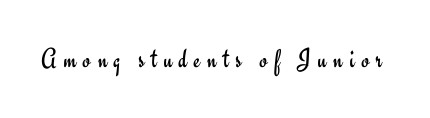
Q: Is the text bold? A: No.
Q: Is the text italic (slanted)? A: Yes.
Q: Is the typeface a serif or a sans-serif typeface? A: Sans-serif.
Q: Is the text underlined? A: No.
Q: Is the spacing between letters normal or unusually wide? A: Unusually wide.
Q: Width (condensed, normal, or wide)? A: Normal.
Q: Stroke contrast? A: Low.
Q: x-height? A: Small.
Q: Monospaced? A: No.
